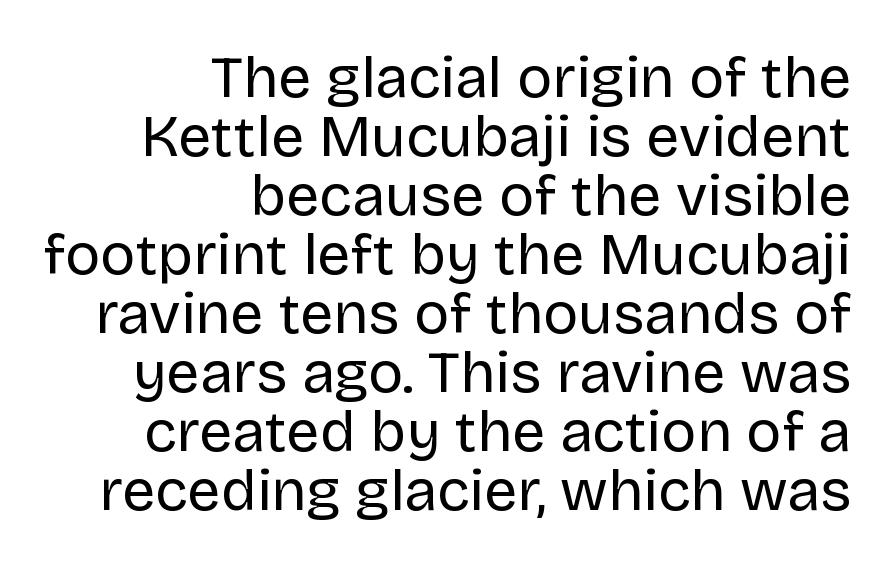
Q: Is the text bold? A: No.
Q: Is the text italic (slanted)? A: No, it is upright.
Q: Is the typeface a serif or a sans-serif typeface? A: Sans-serif.
Q: Is the text underlined? A: No.
Q: How is the paragraph aligned? A: Right-aligned.
Q: Is the spacing between letters normal or unusually wide? A: Normal.
Q: Is the spacing between lines tight, normal or loose? A: Tight.
Q: Width (condensed, normal, or wide)? A: Normal.
Q: Stroke contrast? A: Low.
Q: x-height? A: Large.
Q: Monospaced? A: No.
